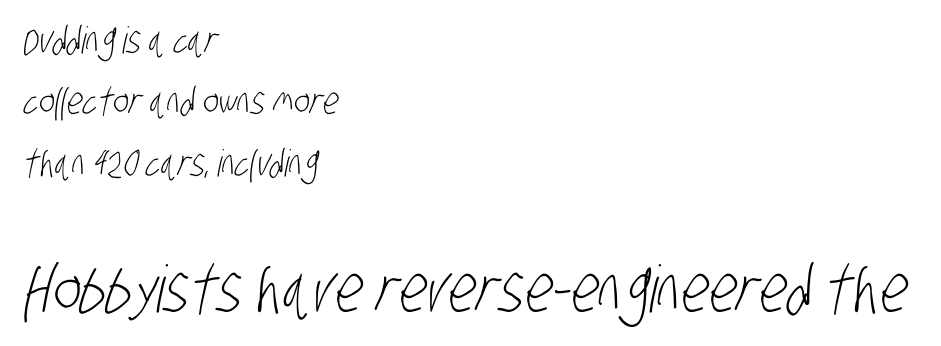
This rendering features lettering with no underline. This is sans-serif lettering, the kind often seen on screens and signage. The font is comparable to plain body text, perhaps lighter. The horizontal fit of the characters is conventional and even. Which of the two is more prominent by size? The second, at the bottom.
